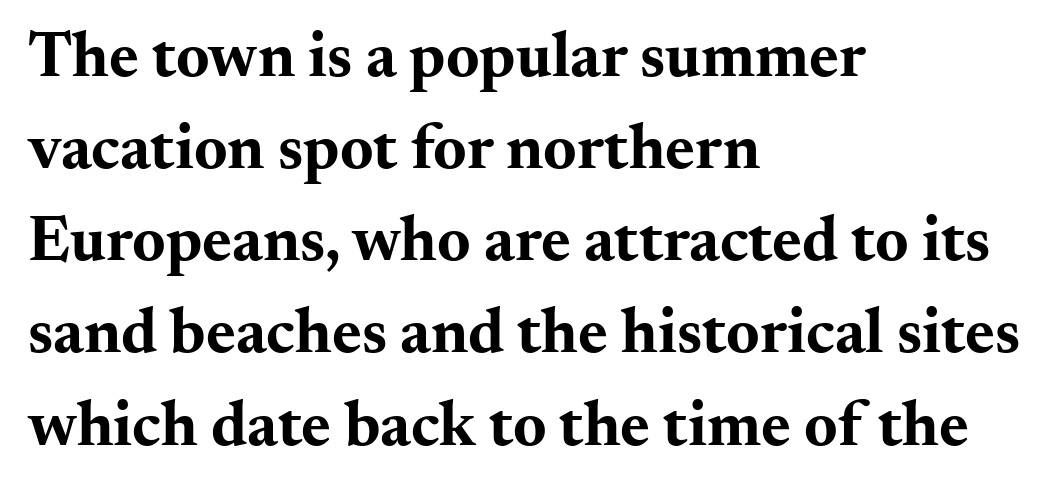
Rows of type keep a routine distance in the vertical direction. The letters advance in unequal steps, a hallmark of proportional type. This sample is left-justified, so line endings fall wherever the words run out. Characters follow at the spacing the type designer built in. The glyphs have the mass of a bold cut. The gap between lines stays unmarked.
